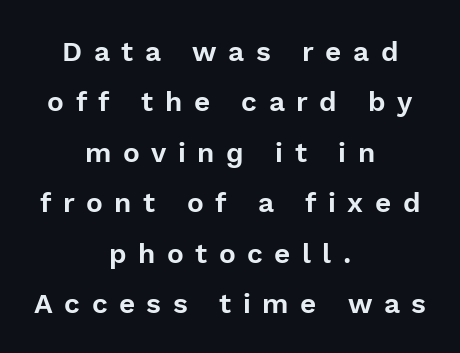
Q: Is the text italic (slanted)? A: No, it is upright.
Q: Is the typeface a serif or a sans-serif typeface? A: Sans-serif.
Q: Is the text underlined? A: No.
Q: How is the paragraph aligned? A: Centered.
Q: Is the spacing between letters normal or unusually wide? A: Unusually wide.
Q: Width (condensed, normal, or wide)? A: Normal.
Q: x-height? A: Medium.
Q: Monospaced? A: No.
